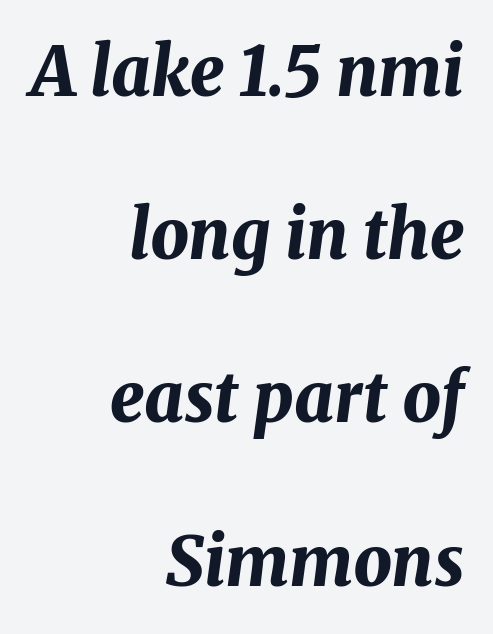
This sample uses plain, unmodified letter spacing. The space between consecutive lines is lavish. Alignment: flush right. Descender tails drop into unmarked territory. These lines were composed using italics. As a designer I'd log this as weight 700, bold.
